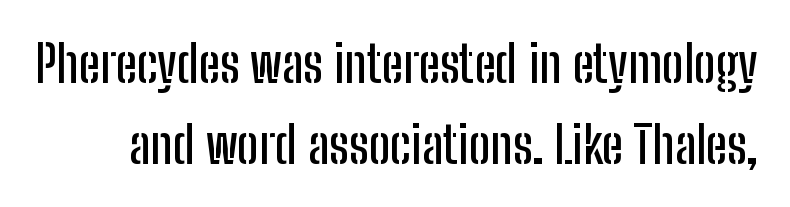
Font category for this specimen: sans-serif. The lettering holds an erect, upright posture throughout. Proportional: the letters do not fall into vertical columns. There is no visible air inserted between adjacent glyphs.
